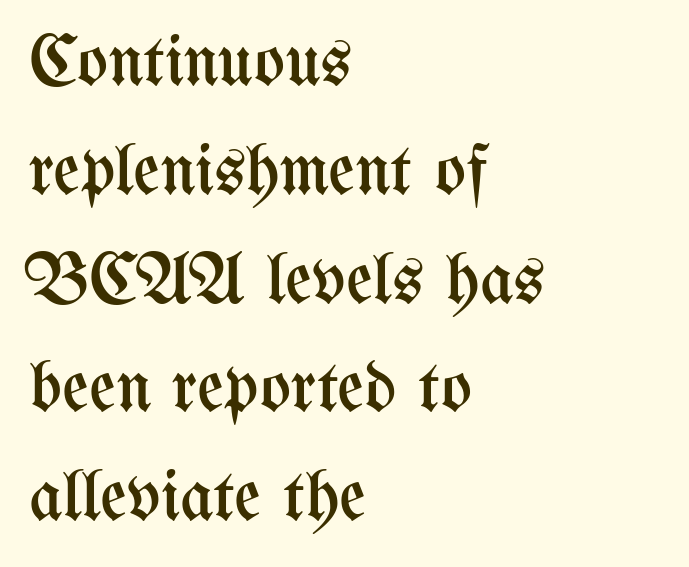
{"italic": "no", "bold": "no", "weight": "regular", "width": "condensed", "stroke_contrast": "medium", "x_height": "medium", "monospaced": "no", "underline": "no", "align": "left", "line_spacing": "normal", "line_spacing_ratio": 1.49, "letter_spacing": "normal", "letter_spacing_em": 0.0, "glyph_px": 73}
